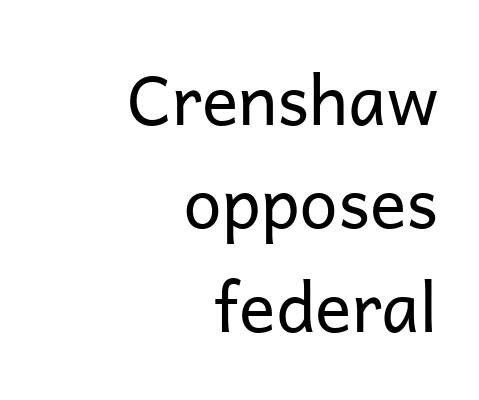
The image shows 68 px regular-weight sans-serif type, upright; set right-aligned, normal line spacing (1.52x), normal letter spacing, not underlined; low stroke contrast and a medium x-height.
